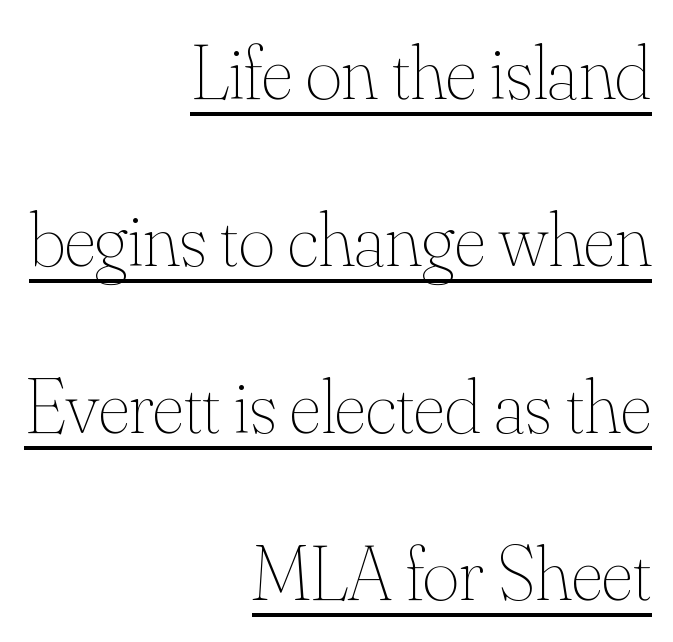
Q: Is the text bold? A: No.
Q: Is the text italic (slanted)? A: No, it is upright.
Q: Is the text underlined? A: Yes.
Q: How is the paragraph aligned? A: Right-aligned.
Q: Is the spacing between letters normal or unusually wide? A: Normal.
Q: Is the spacing between lines tight, normal or loose? A: Loose.
Q: Width (condensed, normal, or wide)? A: Normal.
Q: Stroke contrast? A: Medium.
Q: x-height? A: Small.
Q: Monospaced? A: No.
